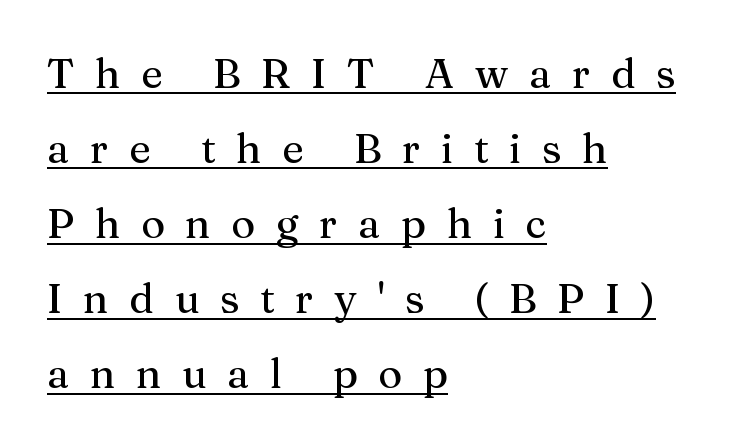
There is plenty of visible air inserted between adjacent glyphs. Stroke terminals: seriffed. A typesetter would call this proportional, since set widths differ per character. Does the lettering tilt? It doesn't — this is upright. Every word sits above its own underline.
